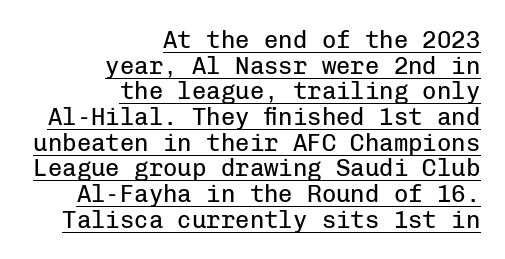
The image shows 24 px text type, upright; set right-aligned, tight line spacing (1.07x), normal letter spacing, underlined.
